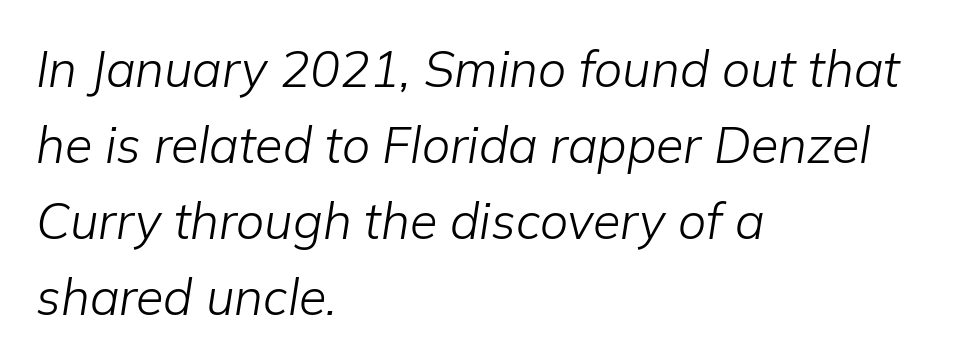
Q: Is the text bold? A: No.
Q: Is the text italic (slanted)? A: Yes, it leans right by about 9 degrees.
Q: Is the text underlined? A: No.
Q: How is the paragraph aligned? A: Left-aligned.
Q: Is the spacing between letters normal or unusually wide? A: Normal.
Q: Is the spacing between lines tight, normal or loose? A: Normal.
Q: Width (condensed, normal, or wide)? A: Normal.
Q: Stroke contrast? A: Low.
Q: x-height? A: Medium.
Q: Monospaced? A: No.
